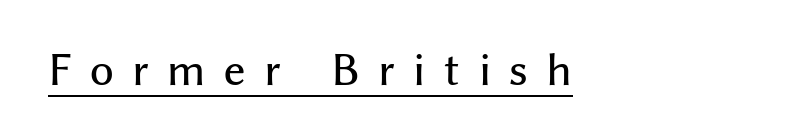
The specimen reads as upright at a glance. The horizontal fit of the characters is loose and conspicuously gappy. Each letter keeps its own natural width here, so spacing adapts to shape. The glyphs are accompanied by a horizontal stroke just below them. Typographically, this falls in the sans-serif category.
